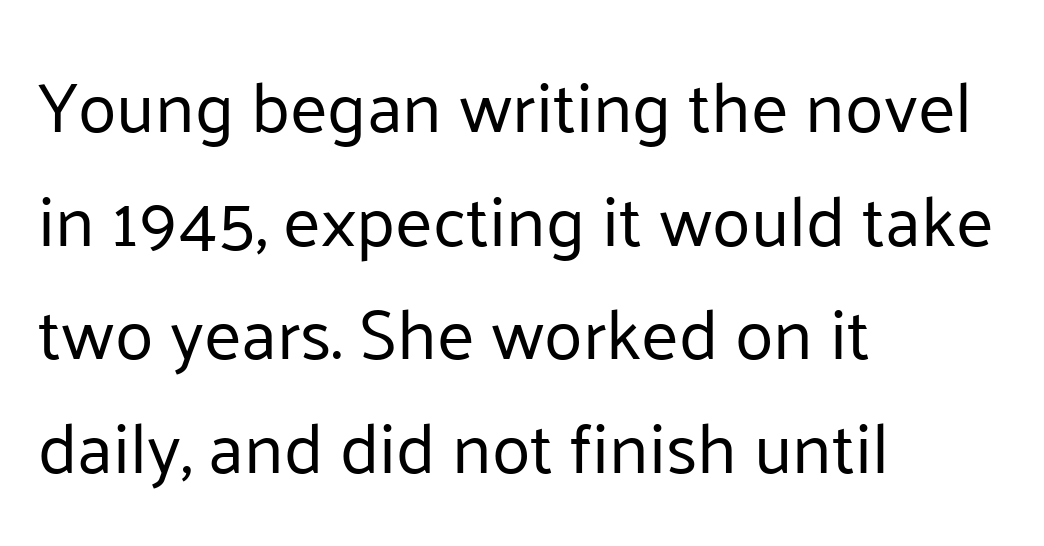
The image shows 71 px regular-weight sans-serif type, upright; set left-aligned, normal line spacing (1.6x), normal letter spacing, not underlined; low stroke contrast and a medium x-height.
